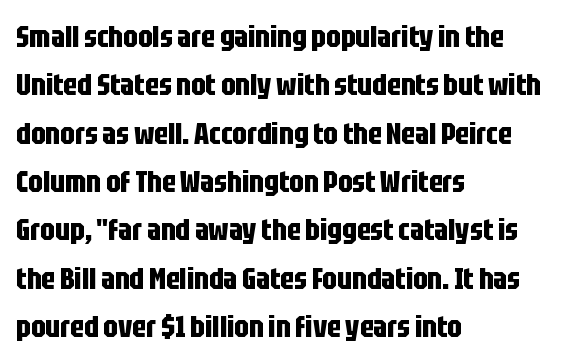
{"serif": "no", "italic": "no", "bold": "yes", "weight": "bold", "width": "condensed", "stroke_contrast": "low", "x_height": "large", "monospaced": "no", "underline": "no", "align": "left", "line_spacing": "normal", "line_spacing_ratio": 1.56, "letter_spacing": "normal", "letter_spacing_em": 0.0, "glyph_px": 31}
